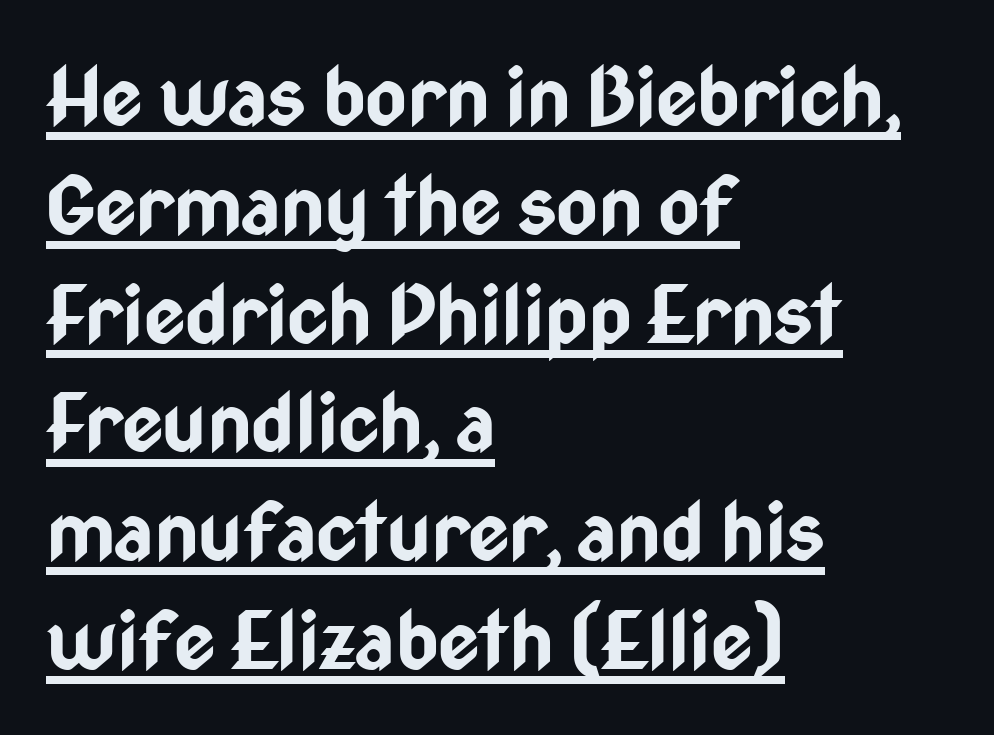
{"serif": "no", "italic": "no", "bold": "yes", "weight": "bold", "width": "condensed", "stroke_contrast": "low", "x_height": "medium", "monospaced": "no", "underline": "yes", "align": "left", "line_spacing": "normal", "line_spacing_ratio": 1.36, "letter_spacing": "normal", "letter_spacing_em": 0.0, "glyph_px": 80}
